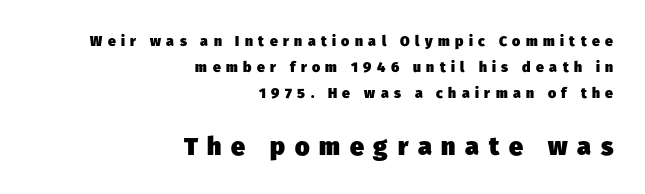
{"bold": "yes", "underline": "no", "align": "right", "line_spacing_ratio": 1.87, "letter_spacing": "wide", "letter_spacing_em": 0.39, "larger_block": "second", "size_ratio": 1.79, "glyph_px": 25}
